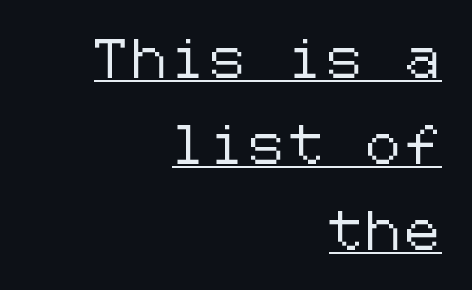
If you measured baseline to baseline, you'd find a long distance. In terms of letterform style, serifs are entirely absent. Descenders here cross a horizontal rule under the line. The ragged edge is on the left, which tells us the setting is flush right. Ascenders rise straight up at ninety degrees.
